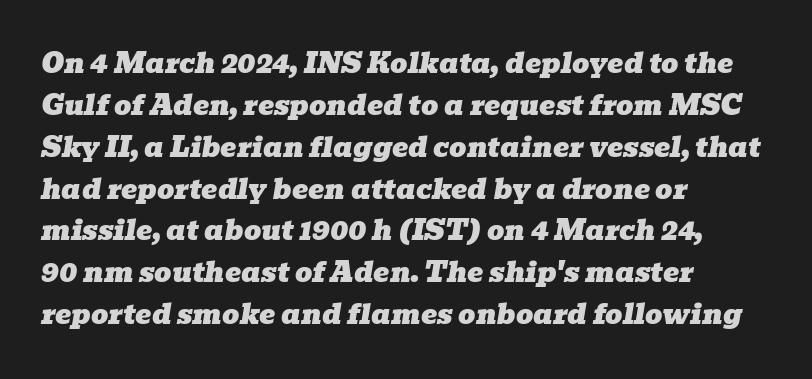
Vertical spacing — default. Words float on clear page, feet unadorned. Slant detected: the letters are inclined. Look at the tracking — it's just the regular setting, nothing added. The lines in this sample share a left origin and differ only in where they stop.
